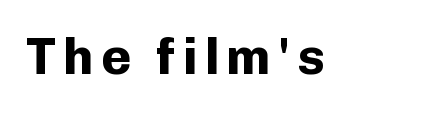
Type without underlining. A sans-serif font was chosen for this passage. Proportional: the letters do not fall into vertical columns. Is the type bold? Yes — the strokes are clearly thick and heavy.
